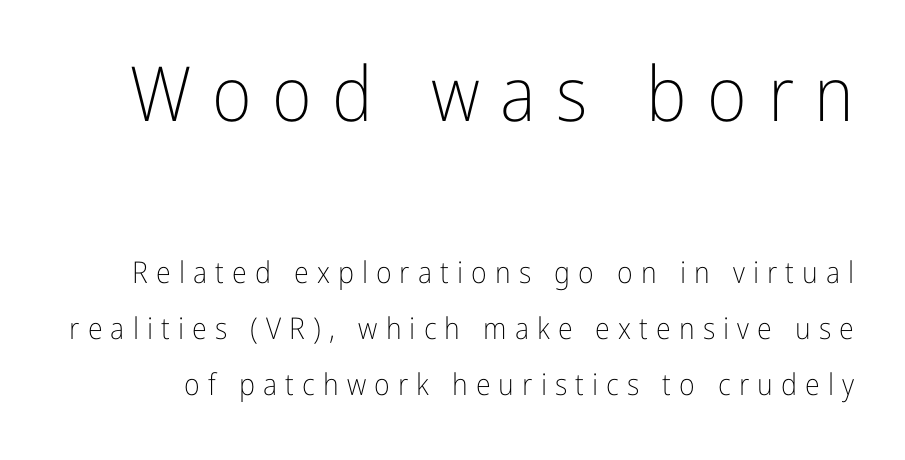
{"serif": "no", "italic": "no", "bold": "no", "weight": "light", "width": "condensed", "stroke_contrast": "low", "x_height": "medium", "monospaced": "no", "underline": "no", "line_spacing_ratio": 1.88, "letter_spacing": "wide", "letter_spacing_em": 0.27, "larger_block": "first", "size_ratio": 2.53, "glyph_px": 76}
